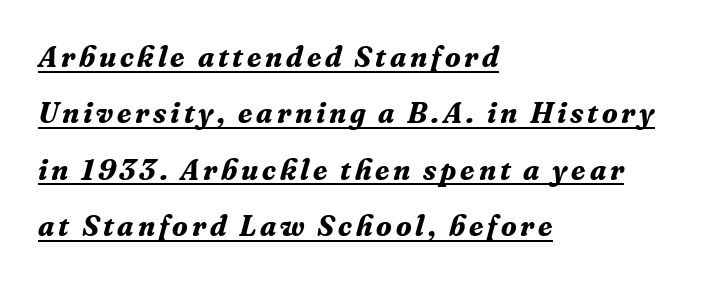
Underlining? Definitely there. In CSS terms this would be text-align: left. The letters advance in unequal steps, a hallmark of proportional type. Each new line begins a long way beneath the previous one. The typeface chosen for these lines features serifs. I'd describe the lettering as bold — thick and assertive.
